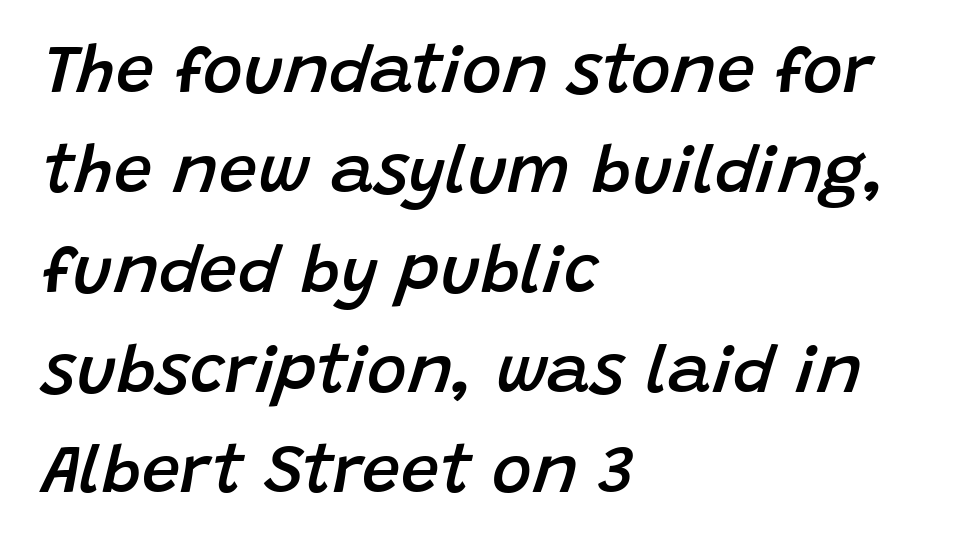
{"italic": "yes", "lean": "right", "slant_degrees": 15, "bold": "semi", "weight": "semibold", "width": "normal", "stroke_contrast": "low", "x_height": "large", "monospaced": "no", "underline": "no", "align": "left", "line_spacing": "normal", "line_spacing_ratio": 1.47, "letter_spacing": "normal", "letter_spacing_em": 0.0, "glyph_px": 68}
